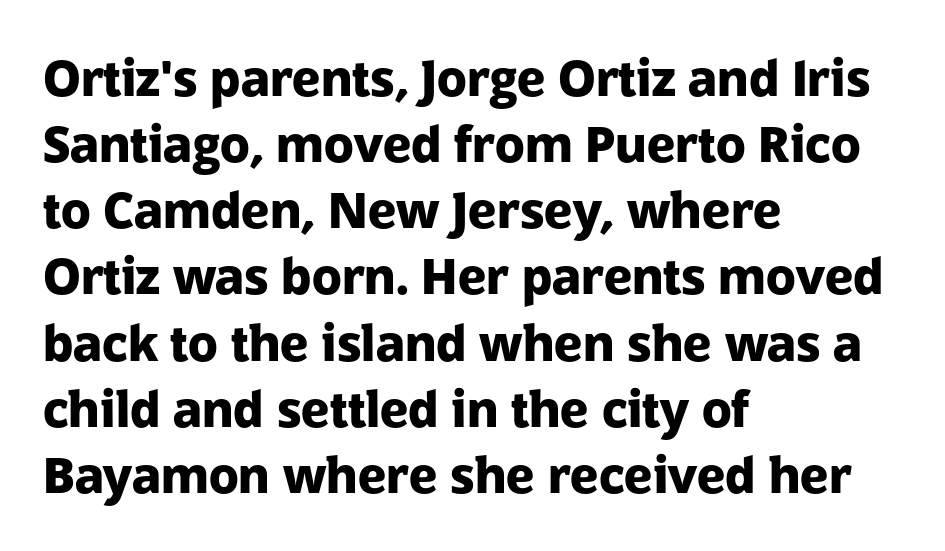
The image shows 49 px heavy sans-serif type, upright; set left-aligned, normal line spacing (1.35x), normal letter spacing, not underlined; low stroke contrast and a medium x-height.
